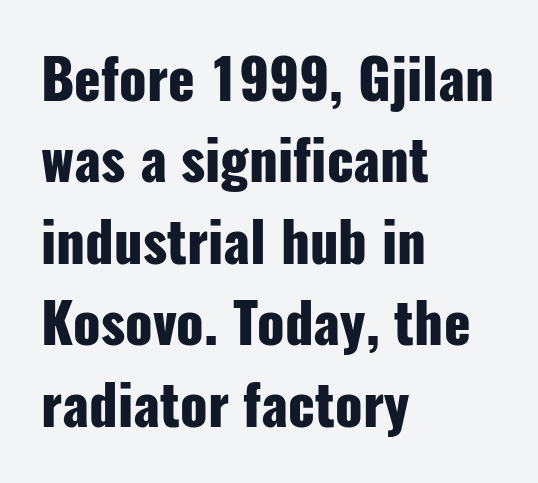
{"serif": "no", "italic": "no", "bold": "yes", "weight": "heavy", "width": "condensed", "stroke_contrast": "low", "x_height": "medium", "monospaced": "no", "underline": "no", "align": "left", "line_spacing": "normal", "line_spacing_ratio": 1.48, "letter_spacing": "normal", "letter_spacing_em": 0.0, "glyph_px": 55}
